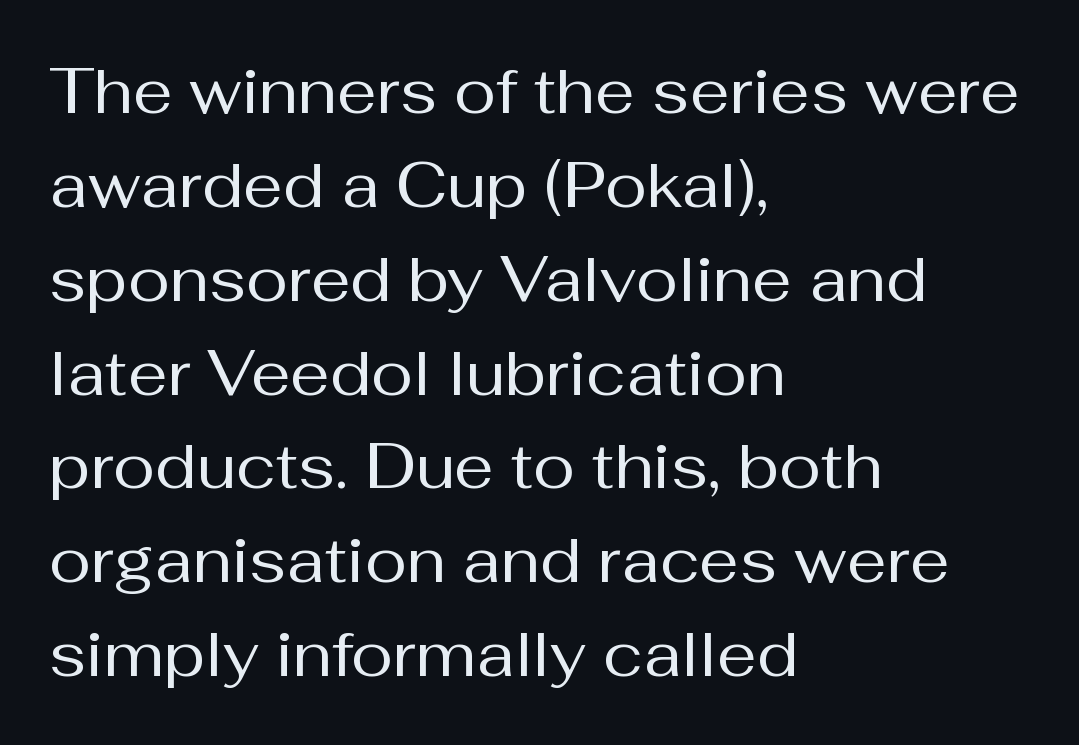
{"serif": "no", "italic": "no", "bold": "no", "weight": "regular", "width": "normal", "stroke_contrast": "medium", "x_height": "medium", "monospaced": "no", "underline": "no", "align": "left", "line_spacing": "normal", "line_spacing_ratio": 1.49, "letter_spacing": "normal", "letter_spacing_em": 0.0, "glyph_px": 63}
